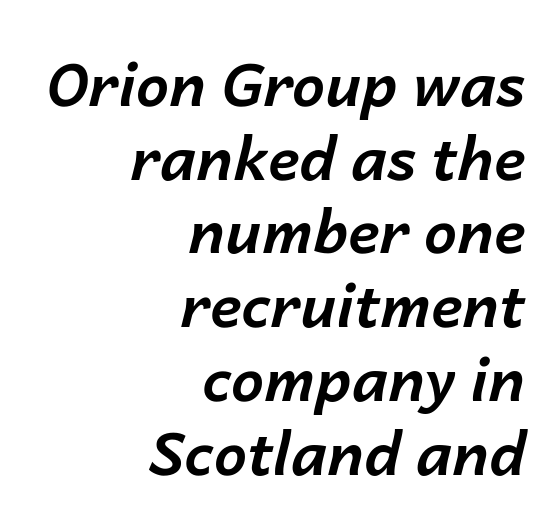
{"italic": "yes", "lean": "right", "slant_degrees": 14, "bold": "yes", "weight": "bold", "width": "normal", "stroke_contrast": "low", "x_height": "medium", "monospaced": "no", "underline": "no", "align": "right", "line_spacing": "normal", "line_spacing_ratio": 1.25, "letter_spacing": "normal", "letter_spacing_em": 0.0, "glyph_px": 59}
